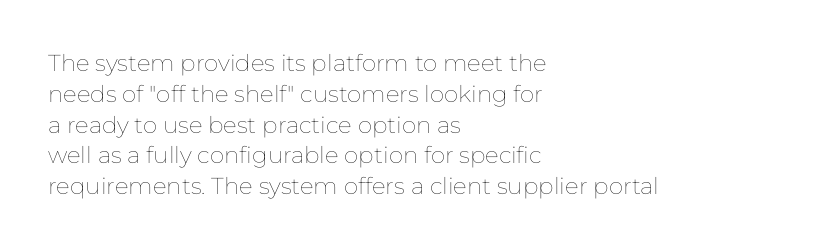
Descenders are the only things crossing below the line. The font sits on the lighter half of the weight spectrum, regular included. Does the copy run flush right? No — it runs flush left. Vertically, the passage feels balanced, rows spaced as you'd expect.
